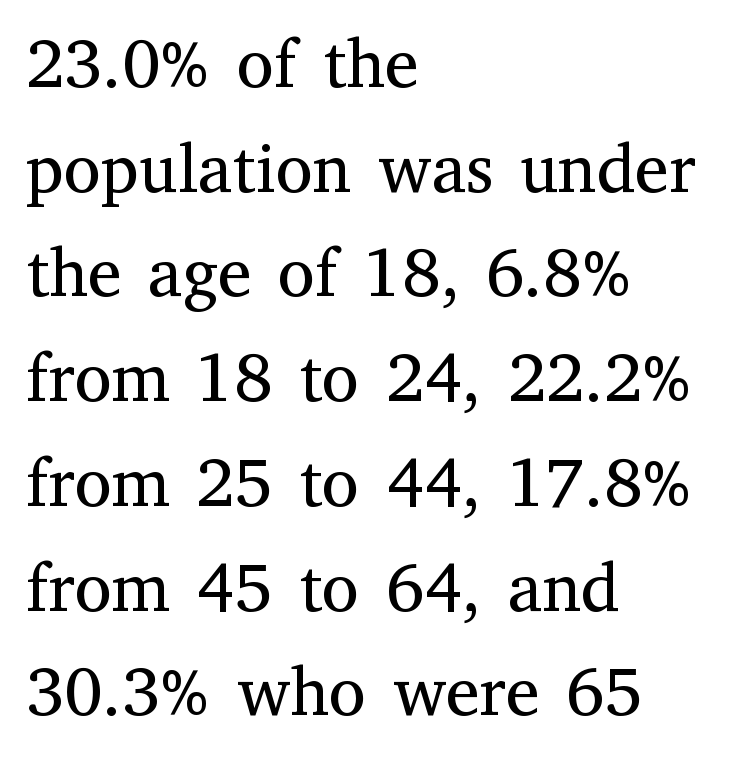
The glyphs in this specimen are seriffed. Italic: no, the glyphs are upright roman. Between one letter and the next there's only the usual sliver of space. The font sits on the lighter half of the weight spectrum, regular included. The space beneath each line is pristine and unruled. Notice how the passage keeps a crisp vertical edge on the left only.
